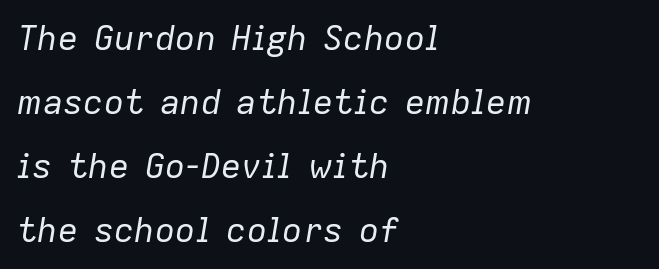
The image shows 34 px regular-weight type, italic (leaning right); set left-aligned, line spacing 1.88x, normal letter spacing, not underlined; low stroke contrast and a medium x-height.
